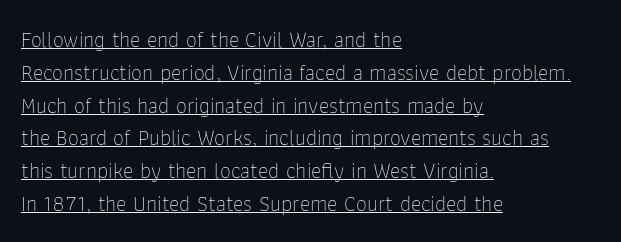
The image shows 22 px text type, upright; set left-aligned, normal line spacing (1.49x), normal letter spacing, underlined.
